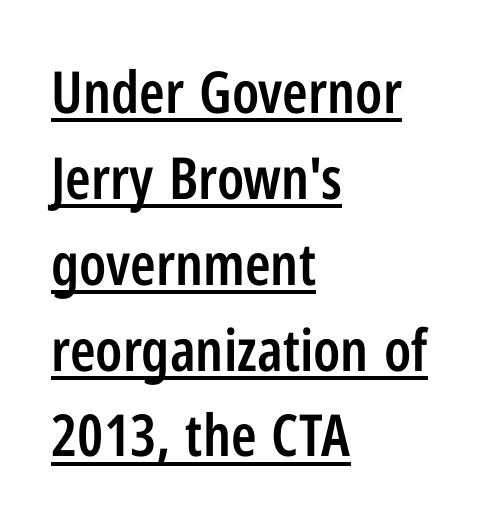
The image shows 58 px semibold, condensed sans-serif type, upright; set left-aligned, normal line spacing (1.48x), normal letter spacing, underlined; low stroke contrast and a medium x-height.
